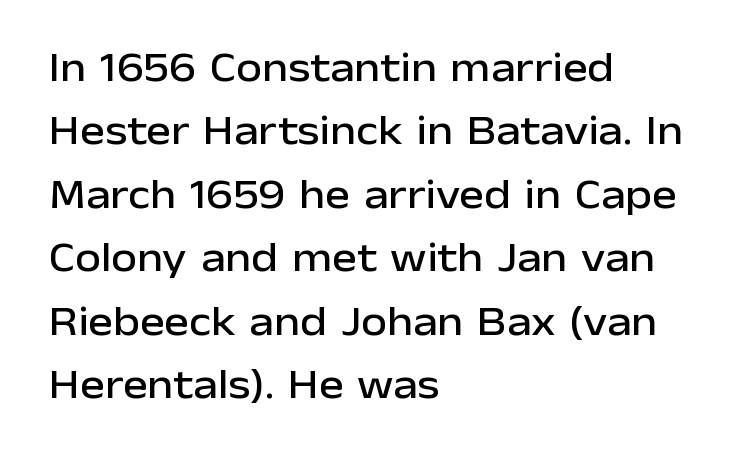
The rendering shows plain stroke endings on the letterforms — a sans-serif design. Whoever set this chose a conventional vertical rhythm. Character widths vary here, with narrow letters taking less room than wide ones. Each word holds together tightly as a unit, with standard inter-letter gaps. The lines are quadded left. Ascenders rise straight up at ninety degrees.
